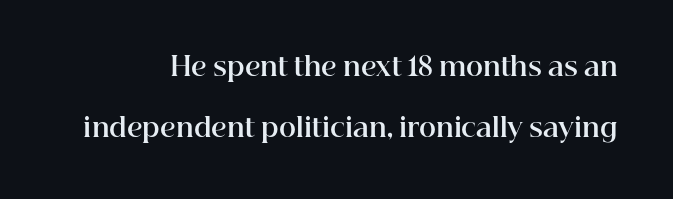
{"italic": "no", "bold": "yes", "underline": "no", "line_spacing": "loose", "line_spacing_ratio": 2.35, "letter_spacing": "normal", "letter_spacing_em": 0.0, "glyph_px": 26}
